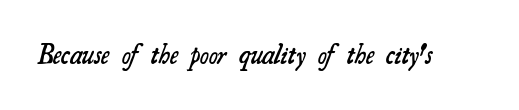
Q: Is the text bold? A: Semi-bold.
Q: Is the text underlined? A: No.
Q: Is the spacing between letters normal or unusually wide? A: Normal.
